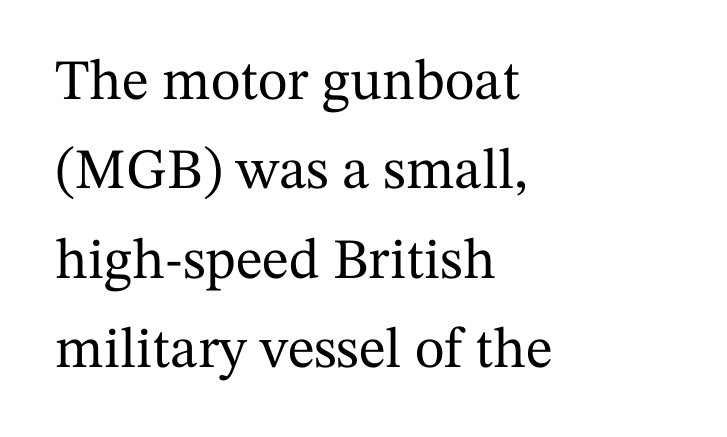
Q: Is the text italic (slanted)? A: No, it is upright.
Q: Is the typeface a serif or a sans-serif typeface? A: Serif.
Q: Is the text underlined? A: No.
Q: How is the paragraph aligned? A: Left-aligned.
Q: Is the spacing between letters normal or unusually wide? A: Normal.
Q: Is the spacing between lines tight, normal or loose? A: Normal.
Q: Width (condensed, normal, or wide)? A: Normal.
Q: Stroke contrast? A: Medium.
Q: x-height? A: Medium.
Q: Monospaced? A: No.
